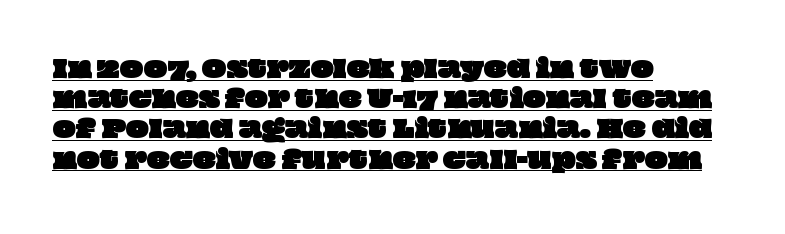
{"underline": "yes", "align": "left", "line_spacing": "normal", "line_spacing_ratio": 1.26, "letter_spacing": "normal", "letter_spacing_em": 0.0, "glyph_px": 24}
